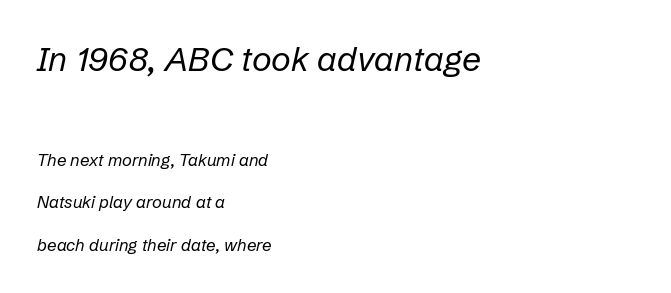
This sample uses plain, unmodified letter spacing. Loosely led — the rows are spread out. Size contrast runs from large at the top to small at the bottom. You could not count columns in this text — the font is proportionally spaced.
